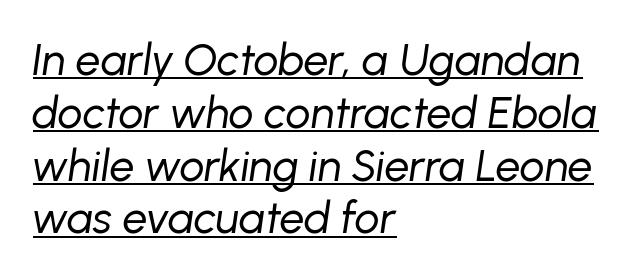
Q: Is the text bold? A: No.
Q: Is the text italic (slanted)? A: Yes, it leans right by about 8 degrees.
Q: Is the text underlined? A: Yes.
Q: How is the paragraph aligned? A: Left-aligned.
Q: Is the spacing between letters normal or unusually wide? A: Normal.
Q: Width (condensed, normal, or wide)? A: Normal.
Q: Stroke contrast? A: Low.
Q: x-height? A: Medium.
Q: Monospaced? A: No.
